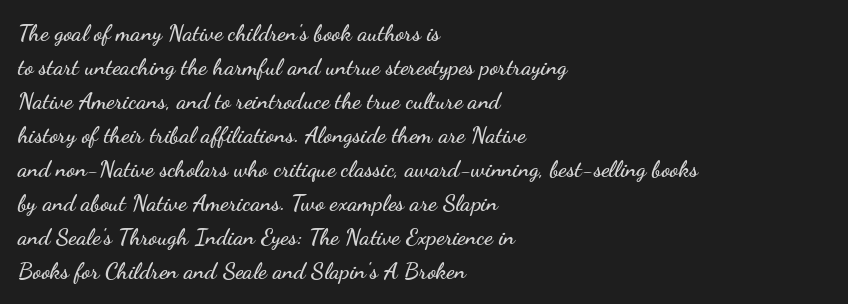
The image shows 23 px text type; set left-aligned, normal line spacing (1.48x), normal letter spacing, not underlined.
